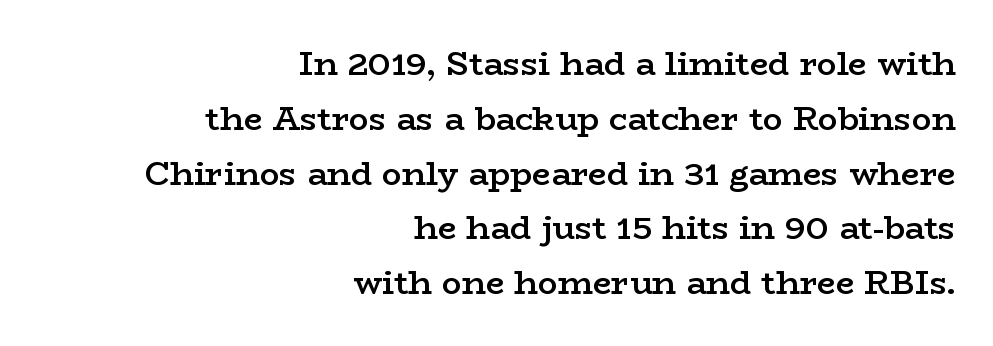
{"serif": "yes", "italic": "no", "bold": "semi", "weight": "semibold", "width": "wide", "stroke_contrast": "low", "x_height": "medium", "monospaced": "no", "underline": "no", "align": "right", "line_spacing": "normal", "line_spacing_ratio": 1.66, "letter_spacing": "normal", "letter_spacing_em": 0.0, "glyph_px": 33}
